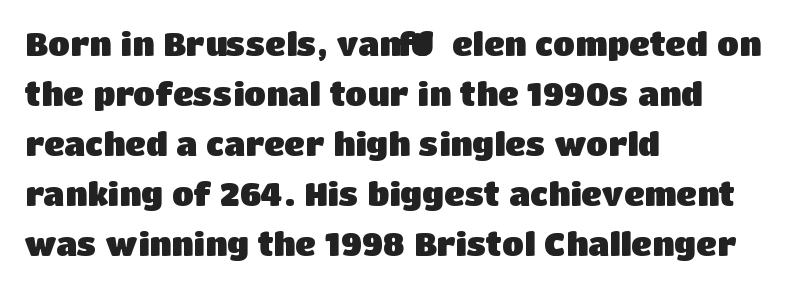
{"serif": "no", "italic": "no", "bold": "yes", "weight": "heavy", "width": "normal", "stroke_contrast": "low", "x_height": "large", "monospaced": "no", "underline": "no", "align": "left", "line_spacing": "normal", "line_spacing_ratio": 1.56, "letter_spacing": "normal", "letter_spacing_em": 0.0, "glyph_px": 32}
